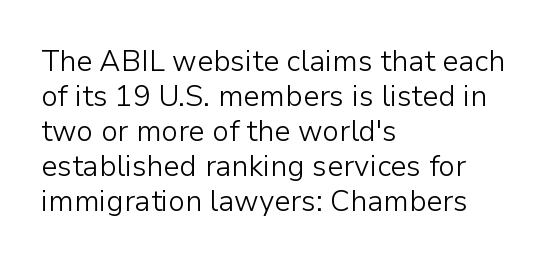
The image shows 29 px light sans-serif type, upright; set left-aligned, line spacing 1.21x, normal letter spacing, not underlined; low stroke contrast and a medium x-height.
